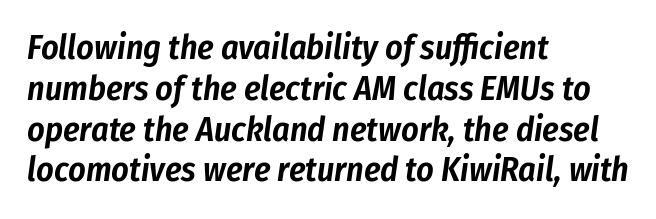
{"italic": "yes", "lean": "right", "slant_degrees": 8, "width": "condensed", "stroke_contrast": "low", "x_height": "medium", "monospaced": "no", "underline": "no", "align": "left", "line_spacing_ratio": 1.2, "letter_spacing": "normal", "letter_spacing_em": 0.0, "glyph_px": 34}
